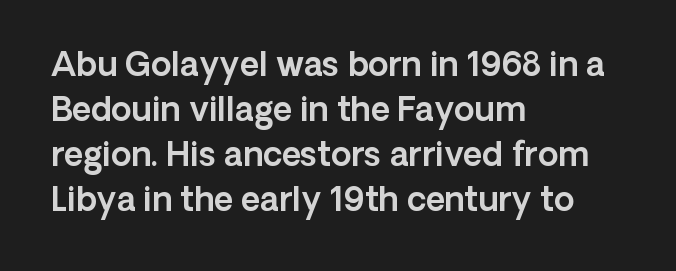
This sample uses an upright cut, with every glyph sitting square on the baseline. Think of a printed novel: that variable character pitch is what you see here. The block of text has a typical density, with ordinary space between rows. What stands out about the letter spacing? Nothing — it is the standard amount.
